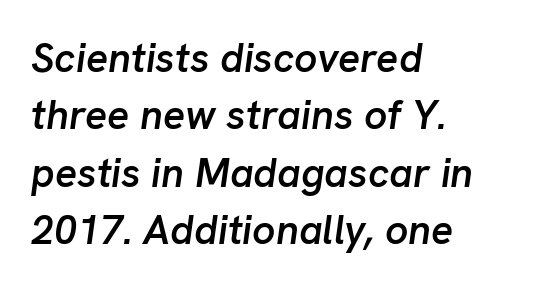
The image shows 41 px semibold type, italic (leaning right); set left-aligned, normal line spacing (1.4x), normal letter spacing, not underlined; low stroke contrast and a medium x-height.
